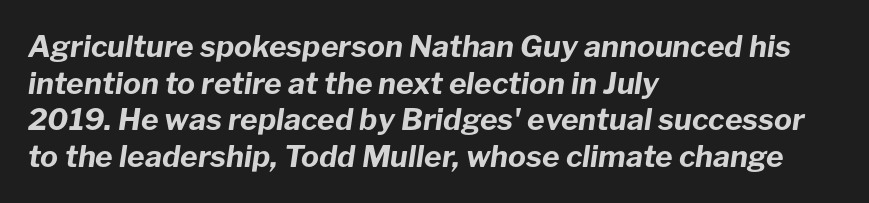
Q: Is the text bold? A: Yes.
Q: Is the text italic (slanted)? A: Yes, it leans right by about 8 degrees.
Q: Is the text underlined? A: No.
Q: How is the paragraph aligned? A: Left-aligned.
Q: Is the spacing between letters normal or unusually wide? A: Normal.
Q: Width (condensed, normal, or wide)? A: Normal.
Q: Stroke contrast? A: Low.
Q: x-height? A: Medium.
Q: Monospaced? A: No.
